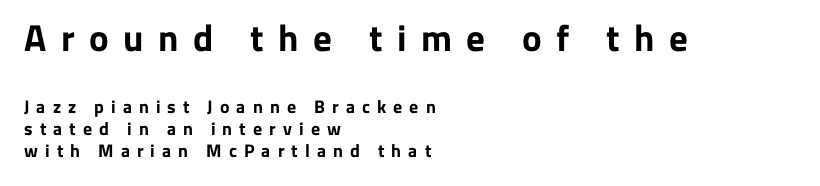
The image shows 37 px bold sans-serif type, upright; set left-aligned, line spacing 1.22x, unusually wide letter spacing (+0.39 em), not underlined; the first (top) block is 2.06x larger; low stroke contrast and a medium x-height.
